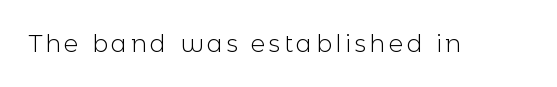
The image shows 24 px text type, upright; set not underlined.
